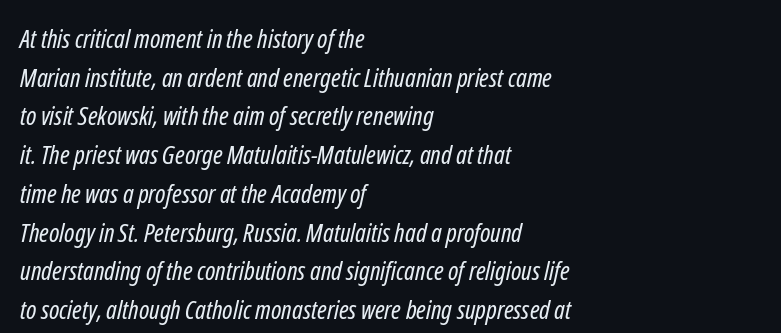
{"bold": "no", "underline": "no", "align": "left", "line_spacing": "normal", "line_spacing_ratio": 1.49, "letter_spacing": "normal", "letter_spacing_em": 0.0, "glyph_px": 26}
